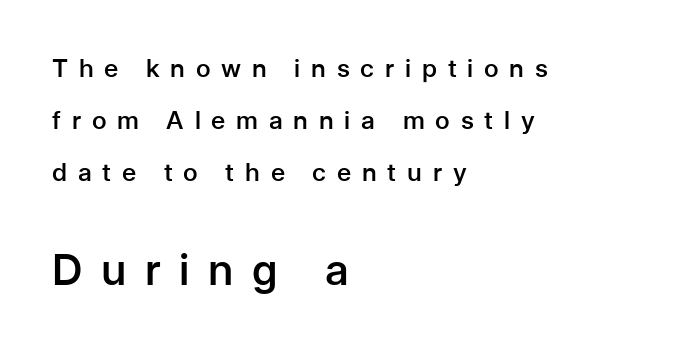
The image shows 43 px semibold sans-serif type, upright; set left-aligned, loose line spacing (2.09x), unusually wide letter spacing (+0.43 em), not underlined; the second (bottom) block is 1.72x larger; low stroke contrast and a medium x-height.
